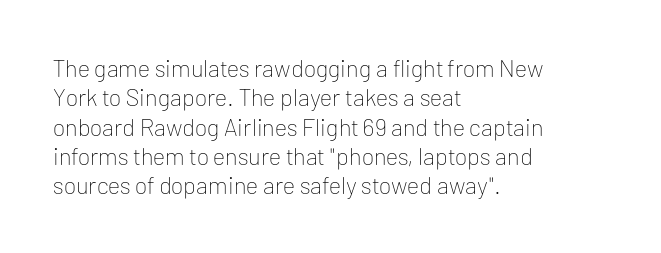
Notice how the stems are strictly vertical — no italics here. Standard letterfit; no display-style spreading of the glyphs. The space beneath each line is pristine and unruled. Counters stay open thanks to moderate or lighter strokes. A classic flush-left, rag-right setting is used for this passage.
